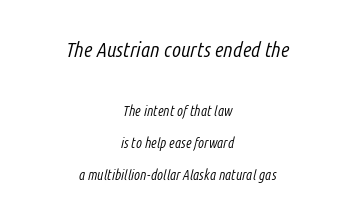
Q: Is the text bold? A: No.
Q: Is the text italic (slanted)? A: Yes, it leans right by about 14 degrees.
Q: Is the text underlined? A: No.
Q: How is the paragraph aligned? A: Centered.
Q: Is the spacing between letters normal or unusually wide? A: Normal.
Q: Is the spacing between lines tight, normal or loose? A: Loose.
Q: Which block of text is set in a larger size, the first (top) or the second (bottom)? A: The first (top) one.
